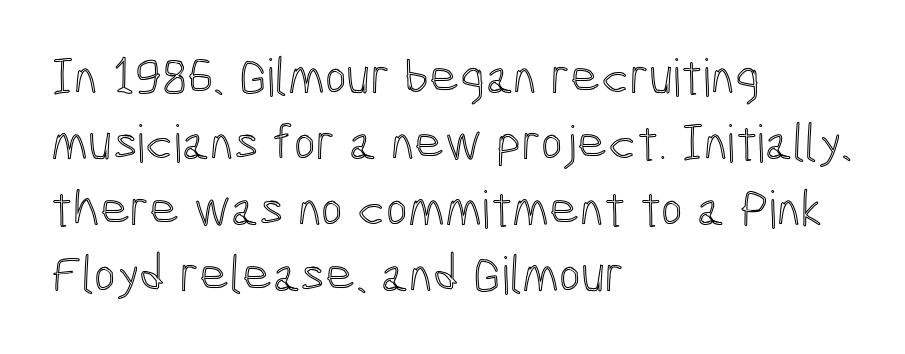
Q: Is the text italic (slanted)? A: No, it is upright.
Q: Is the text underlined? A: No.
Q: How is the paragraph aligned? A: Left-aligned.
Q: Is the spacing between letters normal or unusually wide? A: Normal.
Q: Is the spacing between lines tight, normal or loose? A: Normal.
Q: Width (condensed, normal, or wide)? A: Condensed.
Q: x-height? A: Medium.
Q: Monospaced? A: No.
